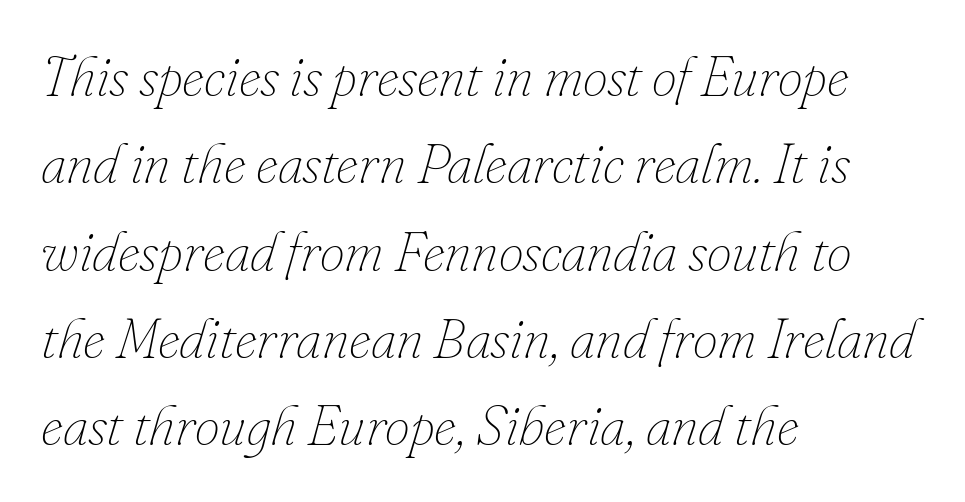
Q: Is the text bold? A: No.
Q: Is the text italic (slanted)? A: Yes, it leans right by about 16 degrees.
Q: Is the text underlined? A: No.
Q: How is the paragraph aligned? A: Left-aligned.
Q: Is the spacing between letters normal or unusually wide? A: Normal.
Q: Is the spacing between lines tight, normal or loose? A: Normal.
Q: Width (condensed, normal, or wide)? A: Normal.
Q: Stroke contrast? A: Low.
Q: x-height? A: Small.
Q: Monospaced? A: No.
